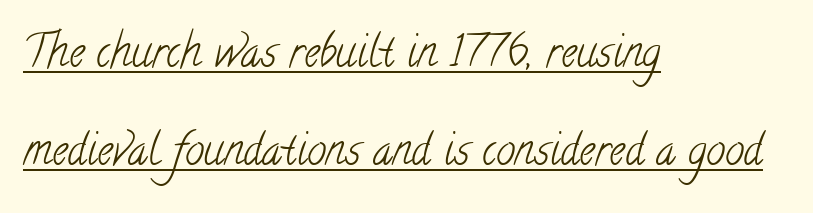
Q: Is the text bold? A: No.
Q: Is the typeface a serif or a sans-serif typeface? A: Serif.
Q: Is the text underlined? A: Yes.
Q: How is the paragraph aligned? A: Left-aligned.
Q: Is the spacing between letters normal or unusually wide? A: Normal.
Q: Is the spacing between lines tight, normal or loose? A: Loose.
Q: Width (condensed, normal, or wide)? A: Condensed.
Q: Stroke contrast? A: Low.
Q: x-height? A: Small.
Q: Monospaced? A: No.
